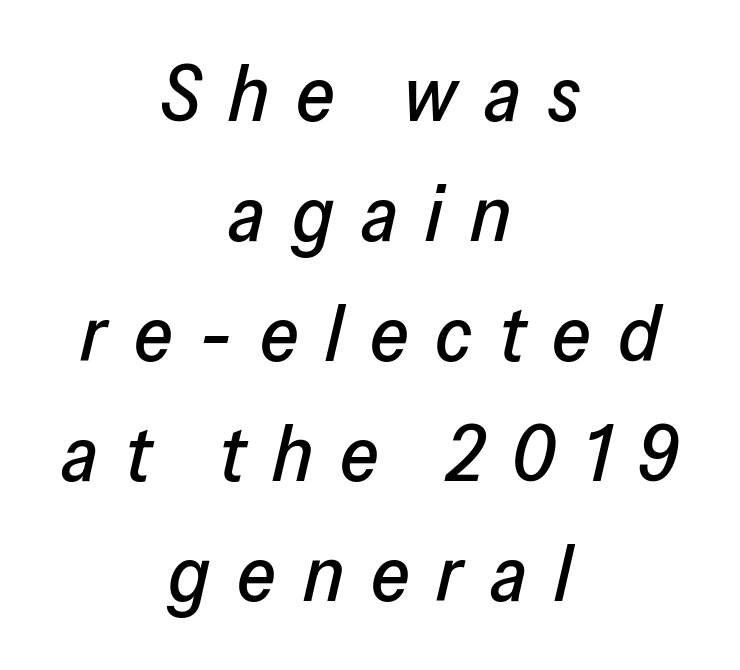
{"italic": "yes", "lean": "right", "slant_degrees": 13, "width": "normal", "stroke_contrast": "low", "x_height": "medium", "monospaced": "no", "underline": "no", "align": "center", "line_spacing": "normal", "line_spacing_ratio": 1.52, "letter_spacing": "wide", "letter_spacing_em": 0.34, "glyph_px": 79}
